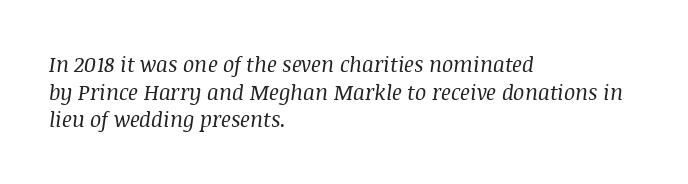
Q: Is the text bold? A: No.
Q: Is the text italic (slanted)? A: Yes, it leans right by about 8 degrees.
Q: Is the text underlined? A: No.
Q: How is the paragraph aligned? A: Left-aligned.
Q: Is the spacing between letters normal or unusually wide? A: Normal.
Q: Is the spacing between lines tight, normal or loose? A: Normal.
